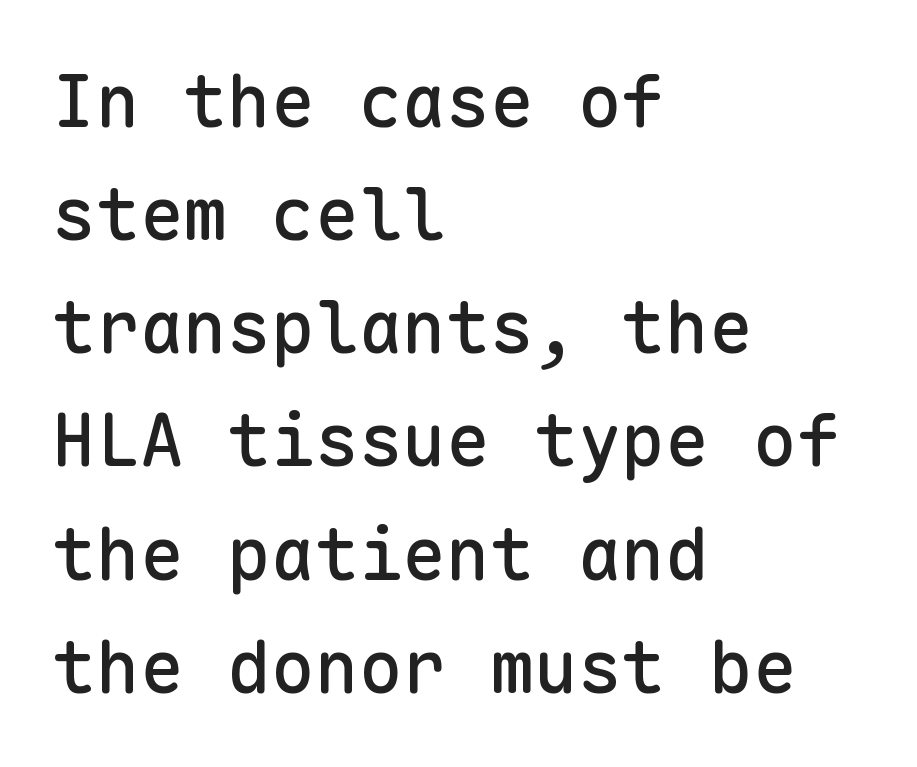
The image shows 73 px sans-serif type, upright, monospaced; set left-aligned, normal line spacing (1.55x), normal letter spacing, not underlined; low stroke contrast and a medium x-height.
